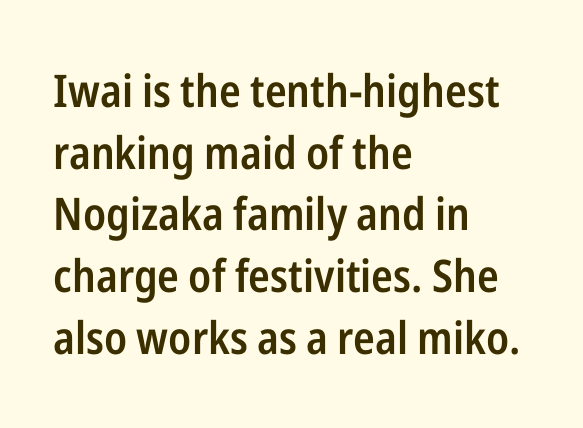
Notice how the stems are strictly vertical — no italics here. Tracking here is standard; glyphs follow each other at the usual distance. The designer went with a sans here, leaving each stem footless. Heft: intermediate — a semibold. Visually the block forms a straight wall on the left and a jagged coastline on the right.
